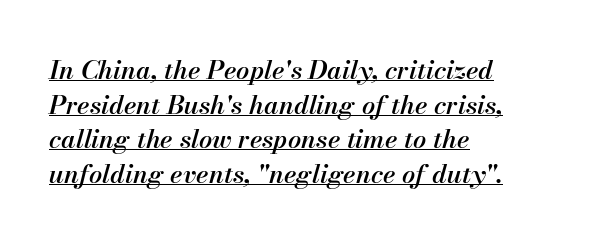
Is the type slanted? Yes — the strokes lean at a clear angle. Nobody touched the tracking dial on this one. Notice the strokes are somewhat thickened but not fully heavy: this is a semibold. The setting favours the left margin, as ordinary paragraphs usually do. A typographer would call this underscored text.
